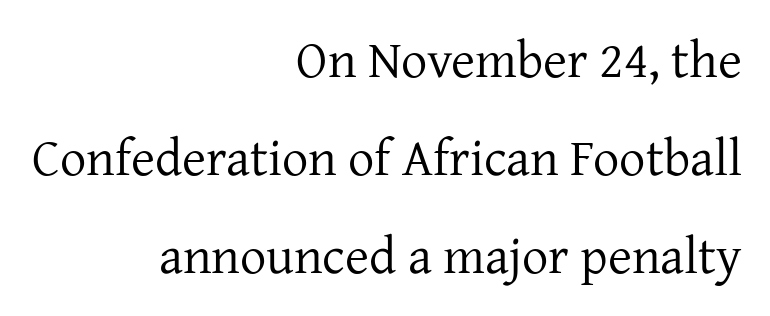
{"serif": "yes", "italic": "no", "bold": "no", "weight": "regular", "width": "normal", "stroke_contrast": "low", "x_height": "medium", "monospaced": "no", "underline": "no", "align": "right", "line_spacing_ratio": 1.88, "letter_spacing": "normal", "letter_spacing_em": 0.0, "glyph_px": 52}
